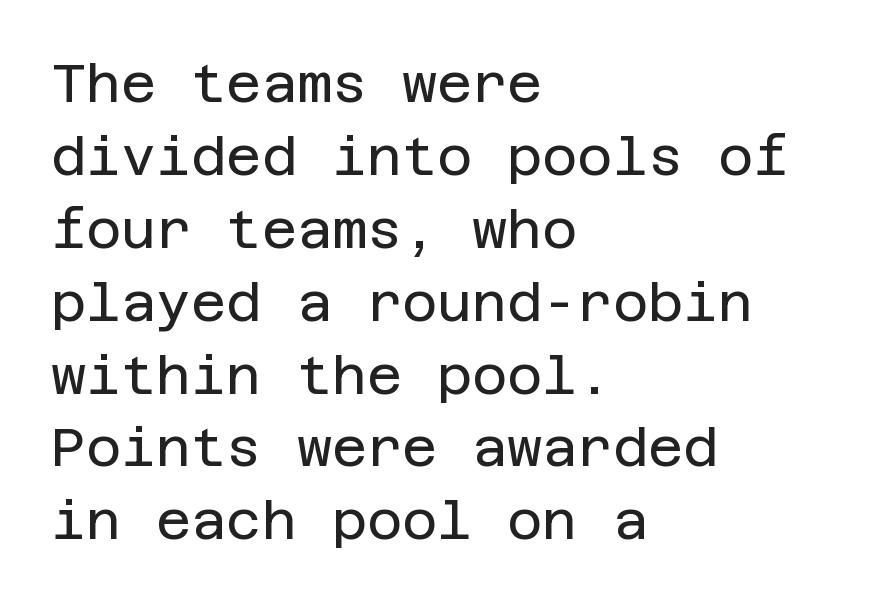
The image shows 54 px regular-weight sans-serif type, upright; set left-aligned, normal line spacing (1.35x), normal letter spacing, not underlined; low stroke contrast and a large x-height.
